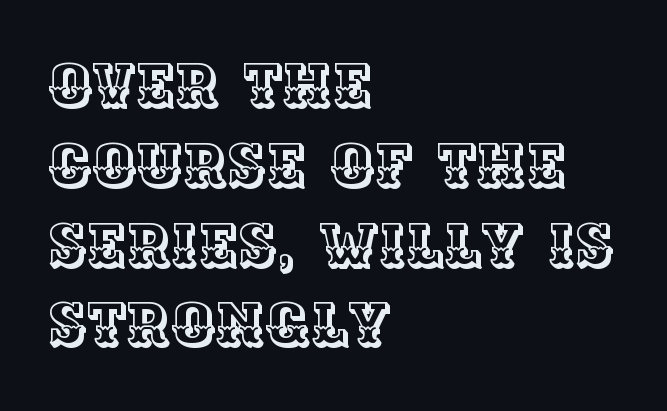
The image shows 60 px text type, upright; set left-aligned, normal line spacing (1.33x), normal letter spacing, not underlined; a large x-height.
